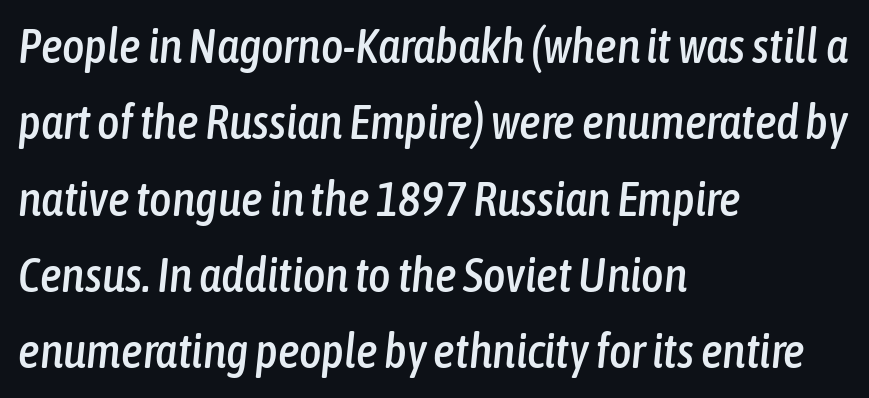
Q: Is the text italic (slanted)? A: Yes, it leans right by about 6 degrees.
Q: Is the text underlined? A: No.
Q: How is the paragraph aligned? A: Left-aligned.
Q: Is the spacing between letters normal or unusually wide? A: Normal.
Q: Is the spacing between lines tight, normal or loose? A: Normal.
Q: Width (condensed, normal, or wide)? A: Condensed.
Q: Stroke contrast? A: Low.
Q: x-height? A: Medium.
Q: Monospaced? A: No.
